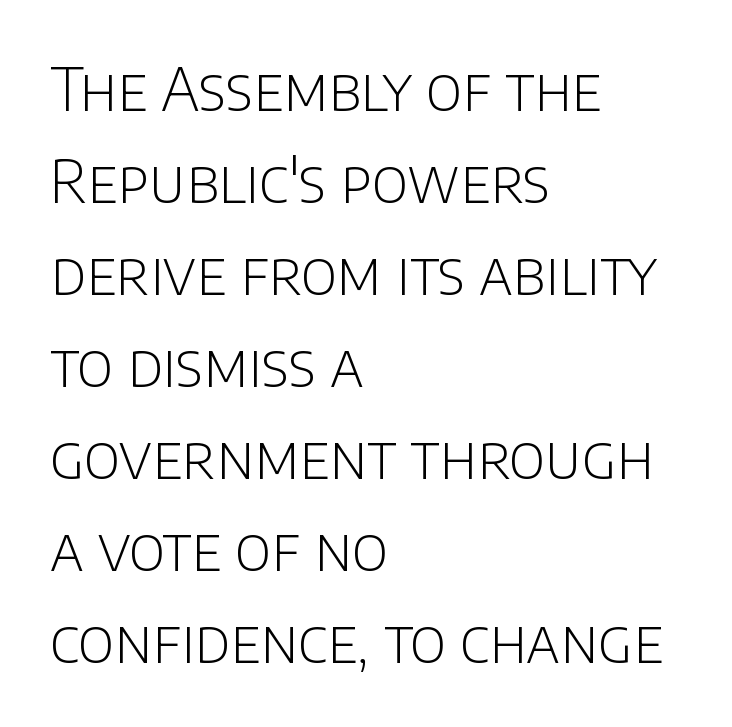
{"serif": "no", "italic": "no", "bold": "no", "weight": "light", "width": "normal", "stroke_contrast": "low", "x_height": "large", "monospaced": "no", "underline": "no", "align": "left", "line_spacing": "normal", "line_spacing_ratio": 1.56, "letter_spacing": "normal", "letter_spacing_em": 0.0, "glyph_px": 59}
